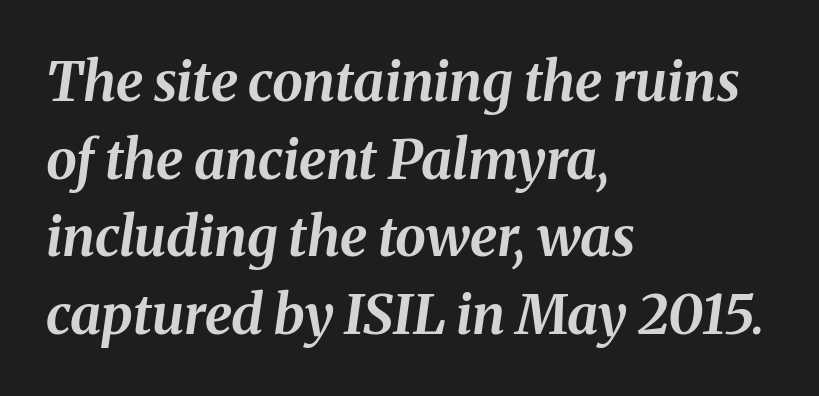
Each line starts at the same left margin while the right side varies. Check under the words: just untouched page. Here the designer chose a conventional face with non-uniform glyph widths. Words appear dense and cohesive because spacing is normal. Notice how the stems are inclined rather than vertical — that's the hallmark of italics. The face used here has the dense, thick strokes of a bold.
